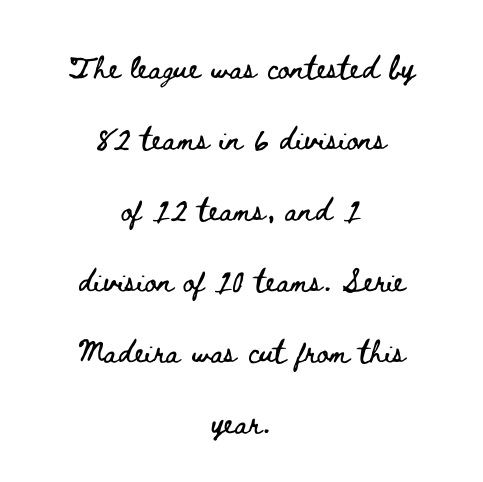
Q: Is the text italic (slanted)? A: Yes.
Q: Is the text underlined? A: No.
Q: How is the paragraph aligned? A: Centered.
Q: Is the spacing between letters normal or unusually wide? A: Normal.
Q: Is the spacing between lines tight, normal or loose? A: Loose.
Q: Width (condensed, normal, or wide)? A: Wide.
Q: Stroke contrast? A: Low.
Q: x-height? A: Small.
Q: Monospaced? A: No.
